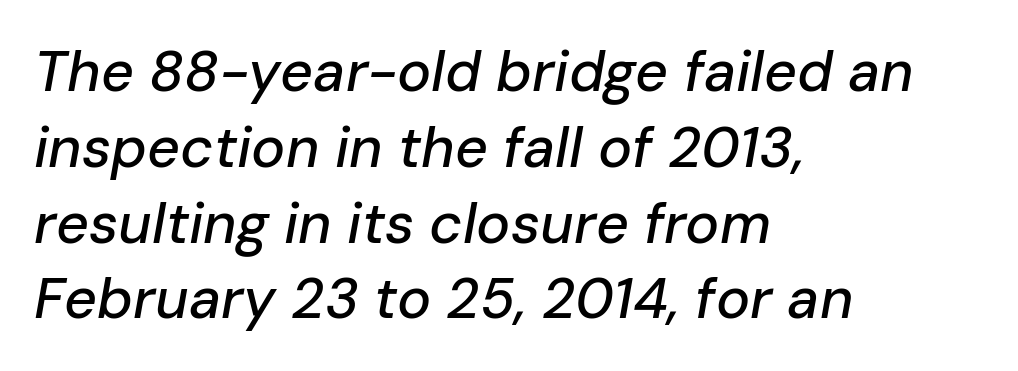
The image shows 57 px text type, italic (leaning right); set left-aligned, normal line spacing (1.33x), normal letter spacing, not underlined; low stroke contrast and a medium x-height.
